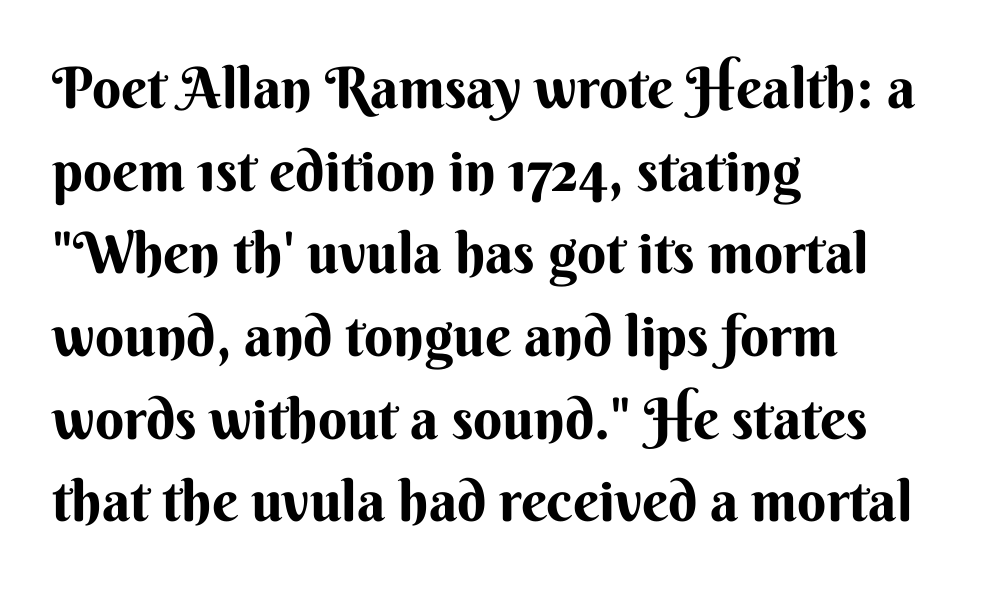
Q: Is the text bold? A: Yes.
Q: Is the text italic (slanted)? A: No, it is upright.
Q: Is the typeface a serif or a sans-serif typeface? A: Sans-serif.
Q: Is the text underlined? A: No.
Q: How is the paragraph aligned? A: Left-aligned.
Q: Is the spacing between letters normal or unusually wide? A: Normal.
Q: Is the spacing between lines tight, normal or loose? A: Normal.
Q: Width (condensed, normal, or wide)? A: Normal.
Q: Stroke contrast? A: Medium.
Q: x-height? A: Small.
Q: Monospaced? A: No.
